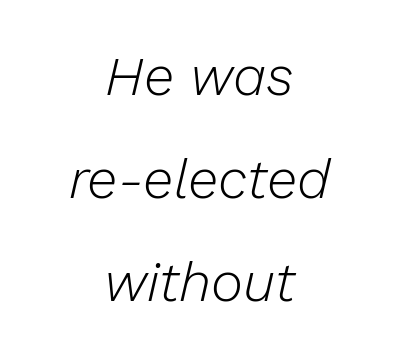
The image shows 55 px light type, italic (leaning right); set centered, line spacing 1.87x, normal letter spacing, not underlined; low stroke contrast and a medium x-height.
